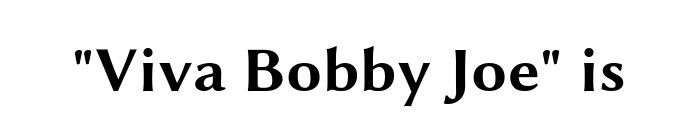
Q: Is the text bold? A: Yes.
Q: Is the text italic (slanted)? A: No, it is upright.
Q: Is the typeface a serif or a sans-serif typeface? A: Sans-serif.
Q: Is the text underlined? A: No.
Q: Is the spacing between letters normal or unusually wide? A: Normal.
Q: Width (condensed, normal, or wide)? A: Wide.
Q: Stroke contrast? A: Medium.
Q: x-height? A: Medium.
Q: Monospaced? A: No.
